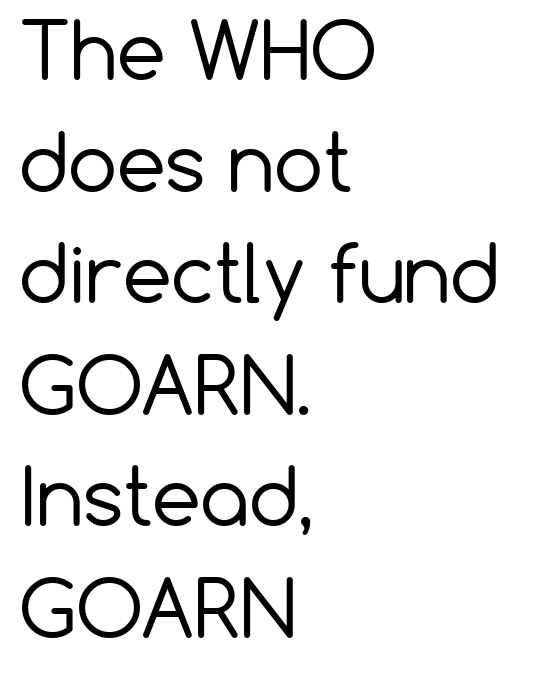
{"serif": "no", "italic": "no", "bold": "no", "weight": "regular", "width": "normal", "stroke_contrast": "low", "x_height": "medium", "monospaced": "no", "underline": "no", "align": "left", "line_spacing": "normal", "line_spacing_ratio": 1.43, "letter_spacing": "normal", "letter_spacing_em": 0.0, "glyph_px": 78}
